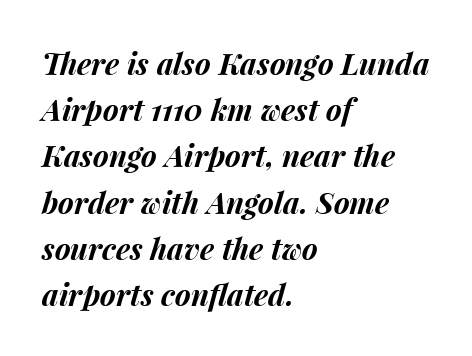
The image shows 30 px bold type, italic (leaning right); set left-aligned, normal line spacing (1.54x), normal letter spacing, not underlined; medium stroke contrast and a medium x-height.
